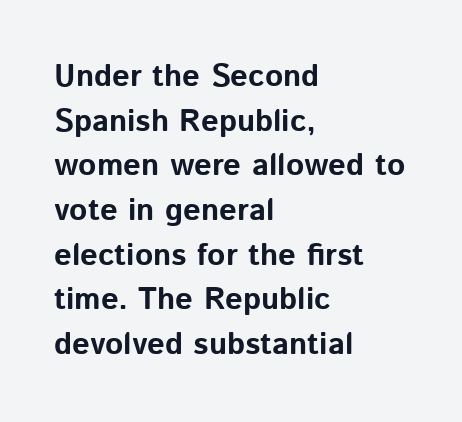
The image shows 31 px bold sans-serif type, upright; set left-aligned, normal line spacing (1.44x), normal letter spacing, not underlined; low stroke contrast and a medium x-height.
